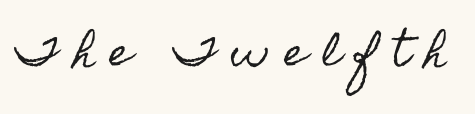
{"width": "condensed", "x_height": "small", "monospaced": "no", "underline": "no", "letter_spacing": "wide", "letter_spacing_em": 0.4, "glyph_px": 37}
